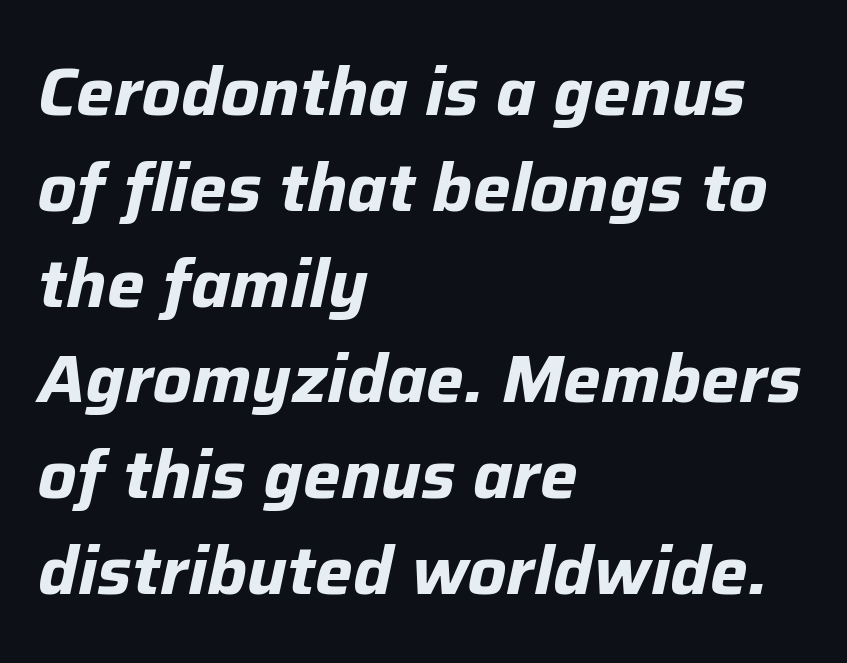
The image shows 67 px bold type, italic (leaning right); set left-aligned, normal line spacing (1.43x), normal letter spacing, not underlined; low stroke contrast and a medium x-height.
